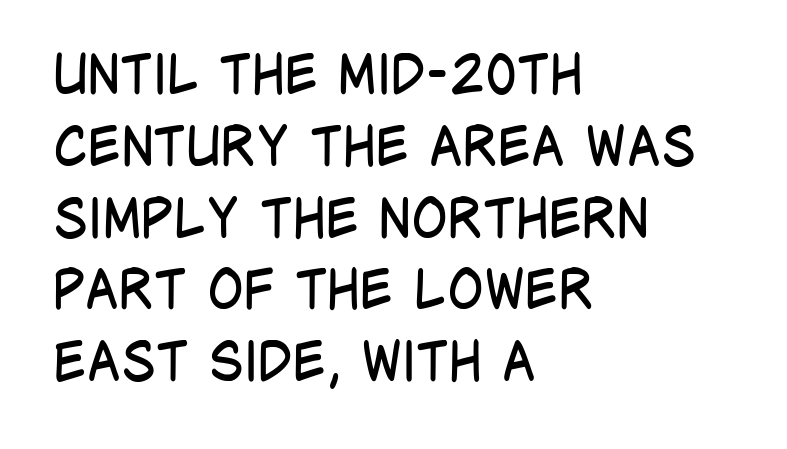
These lines are composed in type without serifs. Think standard paragraph weight, or any step lighter than that. Posture: straight, roman, zero tilt. Casual observation: everything's shoved over to the left. Regular leading. Quick note: underline off.
